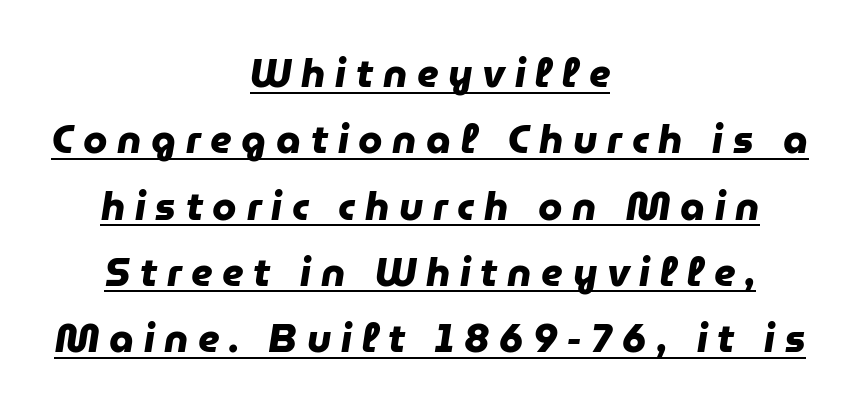
{"serif": "no", "bold": "yes", "weight": "heavy", "width": "normal", "stroke_contrast": "low", "x_height": "medium", "monospaced": "no", "underline": "yes", "align": "center", "line_spacing": "normal", "line_spacing_ratio": 1.7, "letter_spacing": "wide", "letter_spacing_em": 0.25, "glyph_px": 39}
